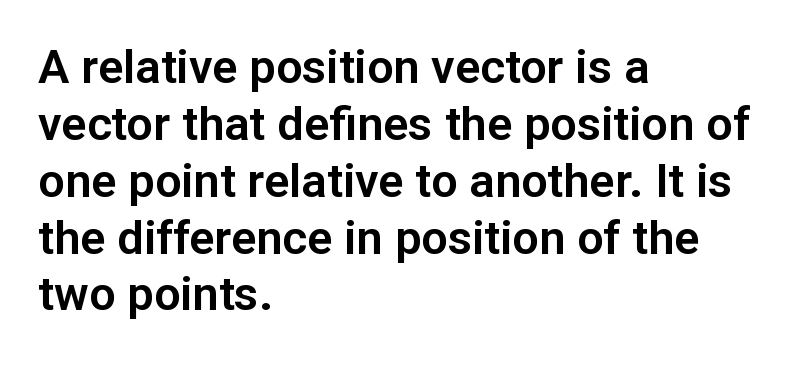
The image shows 47 px sans-serif type, upright; set left-aligned, line spacing 1.21x, normal letter spacing, not underlined; low stroke contrast and a medium x-height.
